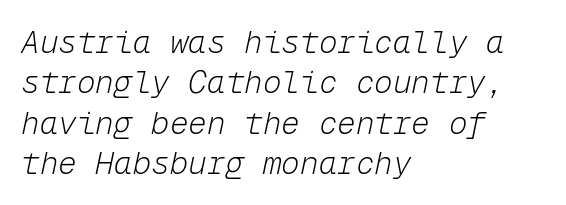
The image shows 31 px light type, italic (leaning right), monospaced; set left-aligned, normal line spacing (1.3x), normal letter spacing, not underlined; low stroke contrast and a medium x-height.
